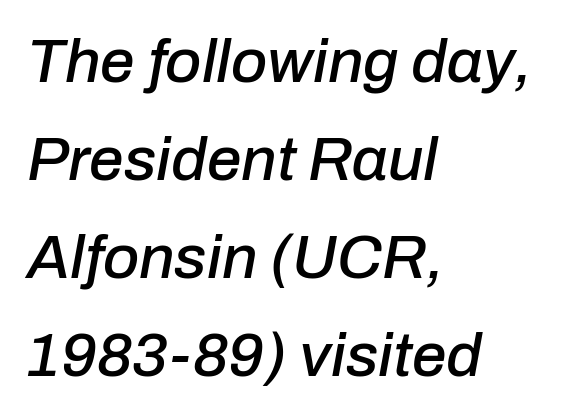
The font's italic variant was chosen for this text. The space beneath each line is pristine and unruled. This sample has the flowing, uneven cadence of proportional lettering. In CSS terms this would be text-align: left.
